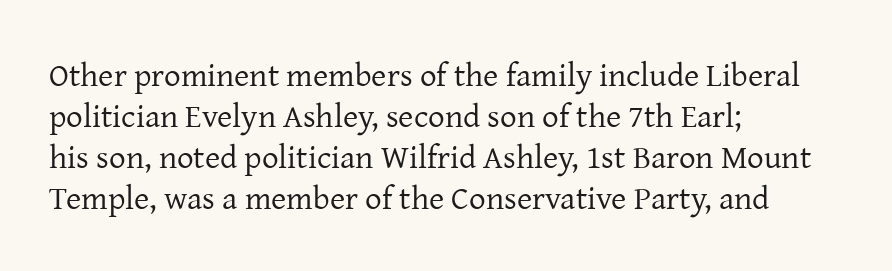
Q: Is the text bold? A: No.
Q: Is the text italic (slanted)? A: No, it is upright.
Q: Is the typeface a serif or a sans-serif typeface? A: Serif.
Q: Is the text underlined? A: No.
Q: How is the paragraph aligned? A: Left-aligned.
Q: Is the spacing between letters normal or unusually wide? A: Normal.
Q: Width (condensed, normal, or wide)? A: Normal.
Q: Stroke contrast? A: Low.
Q: x-height? A: Medium.
Q: Monospaced? A: No.
